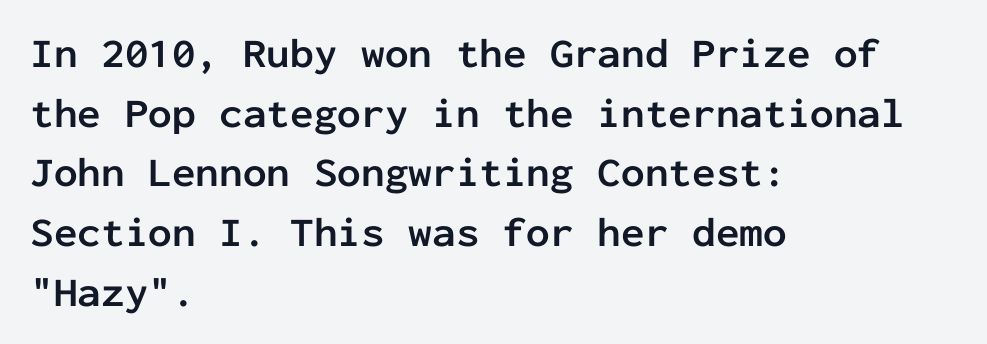
These lines keep a tight, regular rhythm from letter to letter. The foot of each line stays bare and open. This block has exactly the height ordinary leading produces. The letters march in equal steps, a hallmark of fixed-pitch type. Set as a true bold cut, around the 700 mark. Is there any slant? The stems are plumb.
